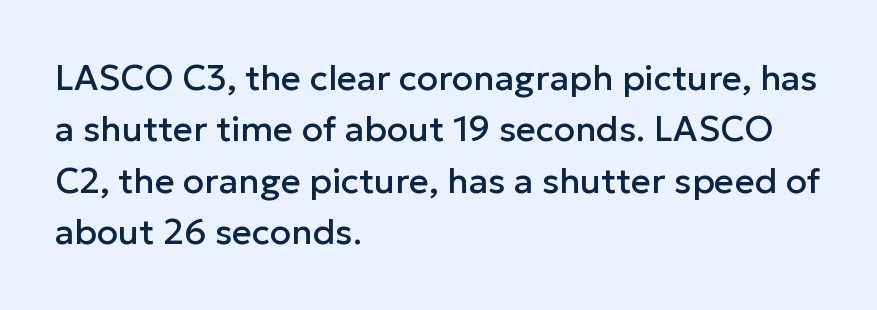
These lines keep a tight, regular rhythm from letter to letter. Teacher's note: observe the even left margin — that is flush-left alignment. Check the space under the baseline: it is left empty. Each letter's strokes conclude bluntly, with no projecting serifs. Is this a fixed-width face? No — the glyphs have proportional, varying widths.
